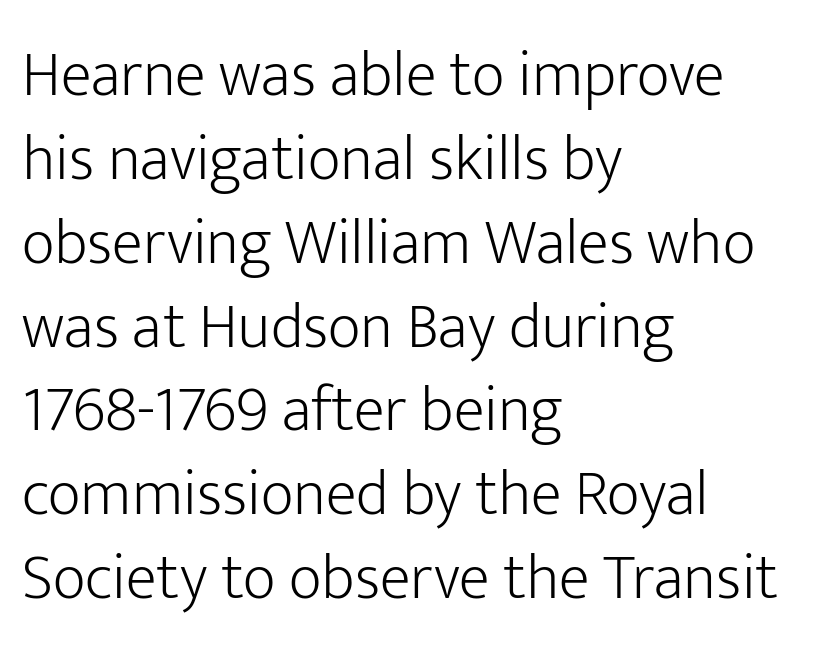
The image shows 64 px light sans-serif type, upright; set left-aligned, normal line spacing (1.31x), normal letter spacing, not underlined; low stroke contrast and a medium x-height.
